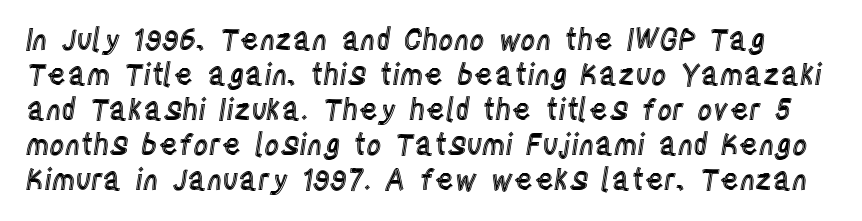
Q: Is the text italic (slanted)? A: Yes.
Q: Is the text underlined? A: No.
Q: Is the spacing between letters normal or unusually wide? A: Normal.
Q: Width (condensed, normal, or wide)? A: Condensed.
Q: x-height? A: Large.
Q: Monospaced? A: No.
